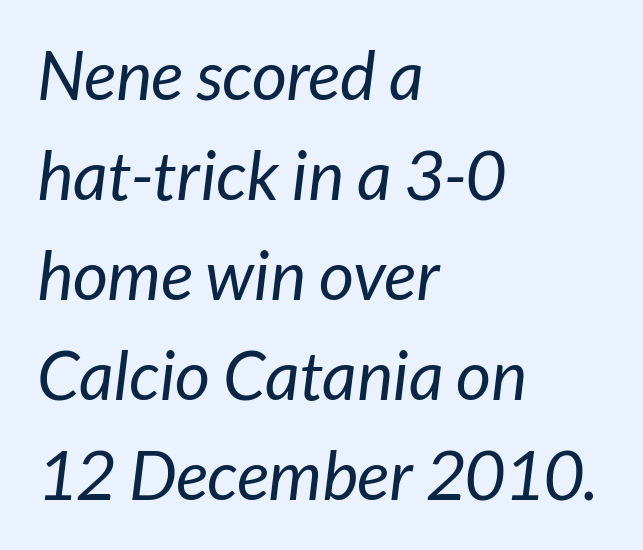
Quick note: underline off. Students, observe: this is what conventionally led text looks like. Students, note that the glyphs here touch the page at normal intervals. In terms of letterform style, serifs are entirely absent. The characters are drawn with everyday or finer stroke widths.
